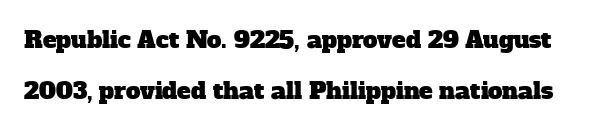
The glyphs are unaccompanied by any horizontal stroke below them. The face used here is rendered with its standard letterfit. Widely set lines give the paragraph a tall, airy silhouette.
